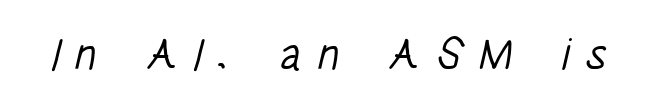
The rendering uses natural spacing where letterforms have individual widths. Grotesque or geometric, the face here clearly has no serifs. Has an underline been added? It has not. Inter-character spacing is expanded well beyond the font's built-in metrics. No chunkiness to these letters — they're not bold.
